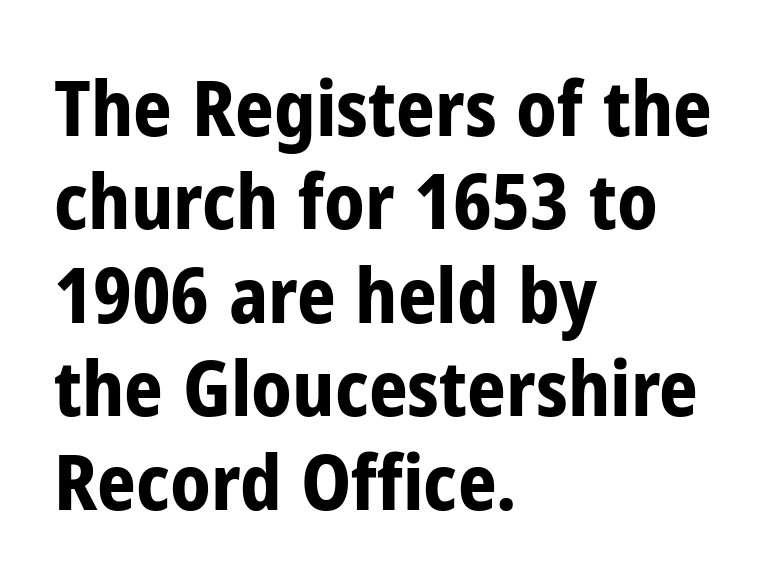
The image shows 76 px bold, condensed sans-serif type, upright; set left-aligned, line spacing 1.23x, normal letter spacing, not underlined; low stroke contrast and a medium x-height.
